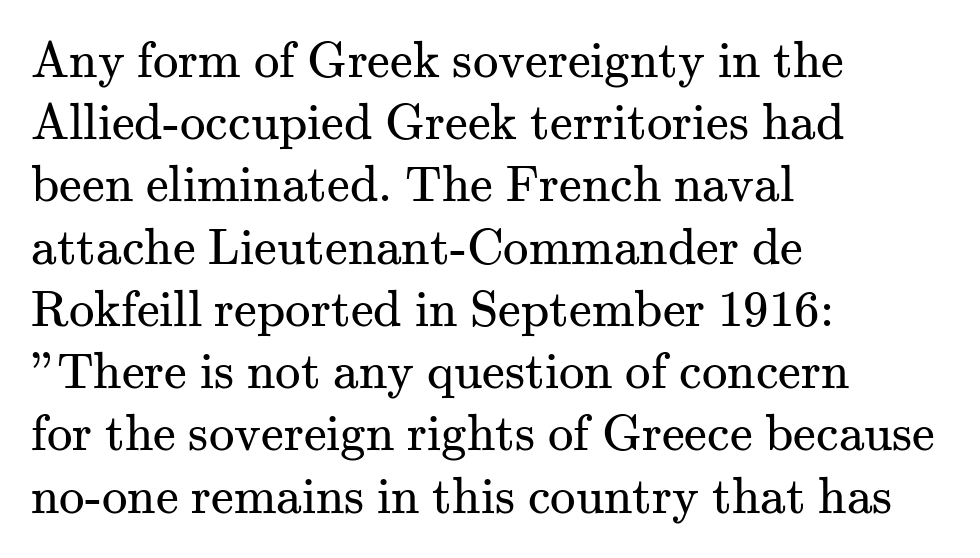
Q: Is the text bold? A: No.
Q: Is the text italic (slanted)? A: No, it is upright.
Q: Is the typeface a serif or a sans-serif typeface? A: Serif.
Q: Is the text underlined? A: No.
Q: How is the paragraph aligned? A: Left-aligned.
Q: Is the spacing between letters normal or unusually wide? A: Normal.
Q: Width (condensed, normal, or wide)? A: Normal.
Q: Stroke contrast? A: Medium.
Q: x-height? A: Small.
Q: Monospaced? A: No.
